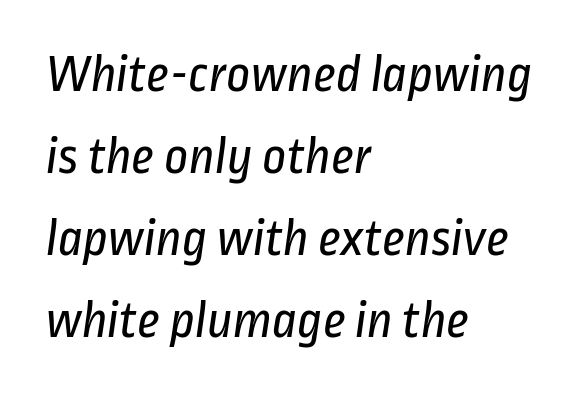
{"serif": "no", "bold": "no", "weight": "regular", "width": "condensed", "stroke_contrast": "low", "x_height": "medium", "monospaced": "no", "underline": "no", "align": "left", "line_spacing": "normal", "line_spacing_ratio": 1.55, "letter_spacing": "normal", "letter_spacing_em": 0.0, "glyph_px": 53}
